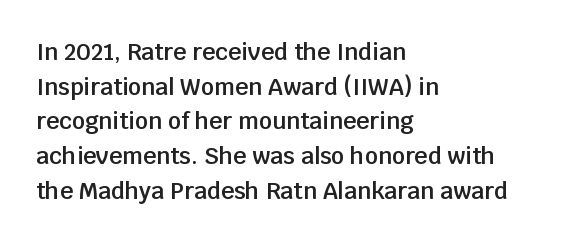
{"italic": "no", "bold": "semi", "underline": "no", "align": "left", "line_spacing": "normal", "line_spacing_ratio": 1.51, "letter_spacing": "normal", "letter_spacing_em": 0.0, "glyph_px": 23}
